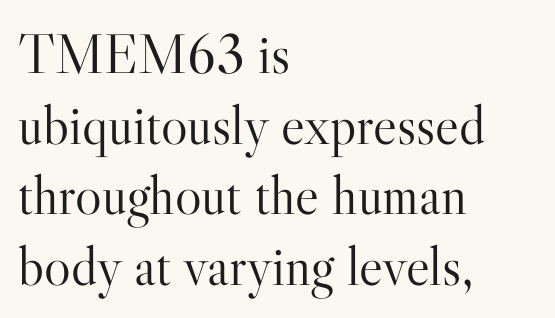
{"serif": "yes", "italic": "no", "bold": "no", "weight": "light", "width": "normal", "stroke_contrast": "high", "x_height": "small", "monospaced": "no", "underline": "no", "align": "left", "line_spacing": "normal", "line_spacing_ratio": 1.26, "letter_spacing": "normal", "letter_spacing_em": 0.0, "glyph_px": 56}
